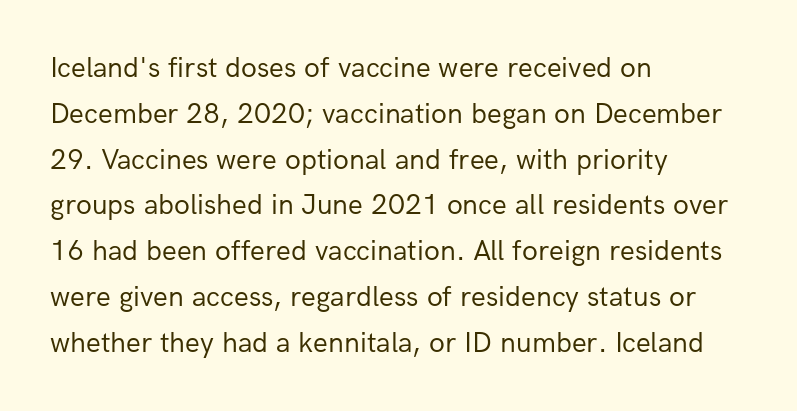
The image shows 29 px regular-weight sans-serif type, upright; set left-aligned, normal line spacing (1.58x), normal letter spacing, not underlined; low stroke contrast and a medium x-height.
